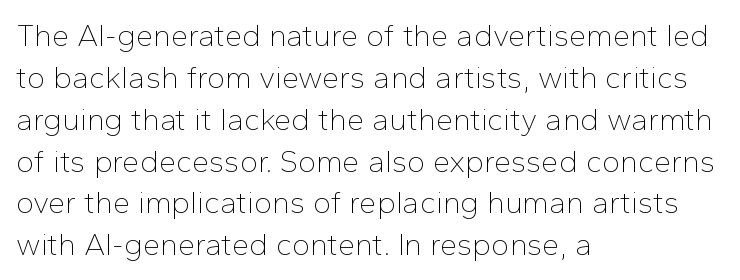
The image shows 31 px thin sans-serif type, upright; set left-aligned, normal line spacing (1.35x), normal letter spacing, not underlined; low stroke contrast and a medium x-height.
